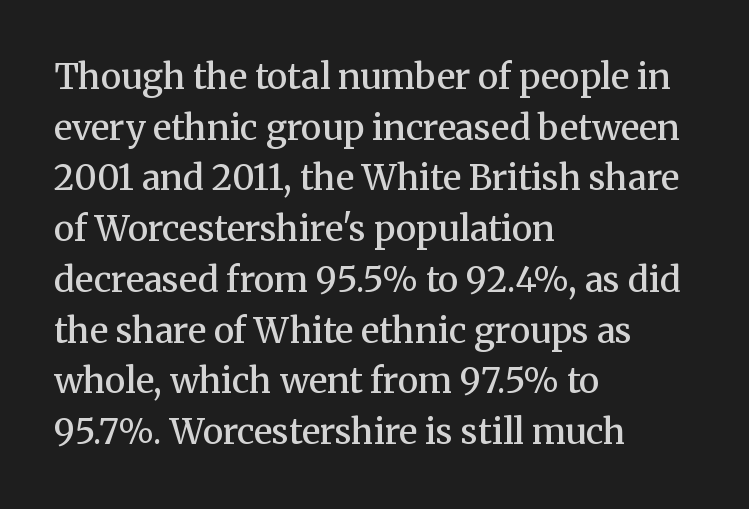
The image shows 35 px semibold serif type, upright; set left-aligned, normal line spacing (1.45x), normal letter spacing, not underlined; medium stroke contrast and a medium x-height.
